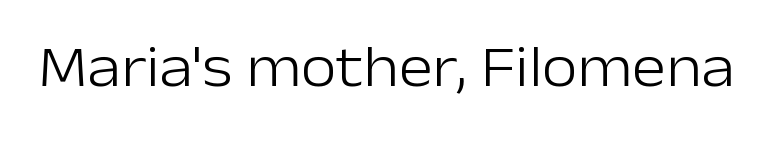
{"serif": "no", "italic": "no", "bold": "no", "weight": "light", "width": "normal", "stroke_contrast": "low", "x_height": "medium", "monospaced": "no", "underline": "no", "letter_spacing": "normal", "letter_spacing_em": 0.0, "glyph_px": 58}
